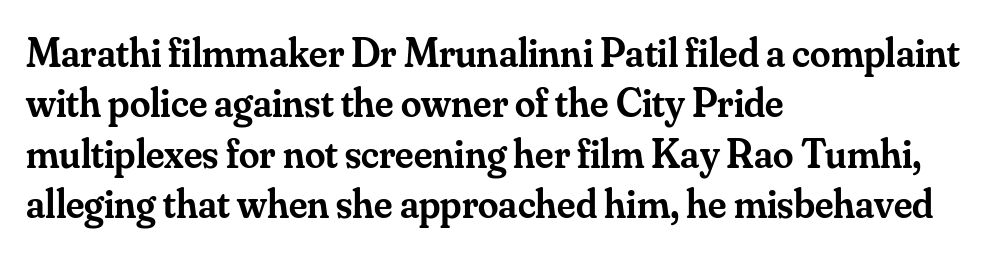
Q: Is the text bold? A: Semi-bold.
Q: Is the text italic (slanted)? A: No, it is upright.
Q: Is the typeface a serif or a sans-serif typeface? A: Serif.
Q: Is the text underlined? A: No.
Q: How is the paragraph aligned? A: Left-aligned.
Q: Is the spacing between letters normal or unusually wide? A: Normal.
Q: Width (condensed, normal, or wide)? A: Normal.
Q: Stroke contrast? A: Medium.
Q: x-height? A: Small.
Q: Monospaced? A: No.
